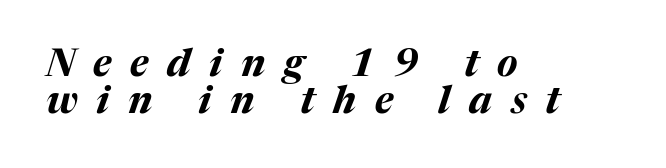
{"italic": "yes", "lean": "right", "slant_degrees": 17, "bold": "yes", "weight": "bold", "width": "normal", "stroke_contrast": "medium", "x_height": "medium", "monospaced": "no", "underline": "no", "align": "left", "line_spacing": "tight", "line_spacing_ratio": 0.97, "letter_spacing": "wide", "letter_spacing_em": 0.49, "glyph_px": 38}
